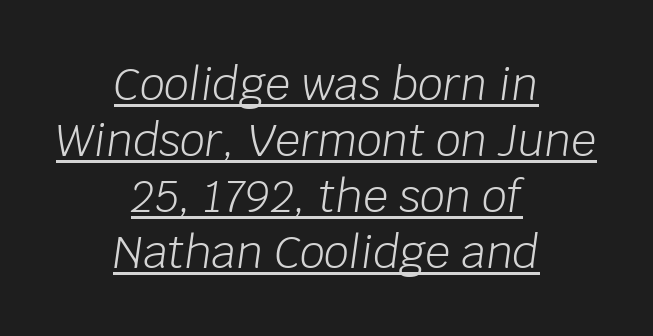
{"italic": "yes", "lean": "right", "slant_degrees": 8, "bold": "no", "weight": "light", "width": "normal", "stroke_contrast": "low", "x_height": "large", "monospaced": "no", "underline": "yes", "align": "center", "line_spacing": "normal", "line_spacing_ratio": 1.27, "letter_spacing": "normal", "letter_spacing_em": 0.0, "glyph_px": 44}
